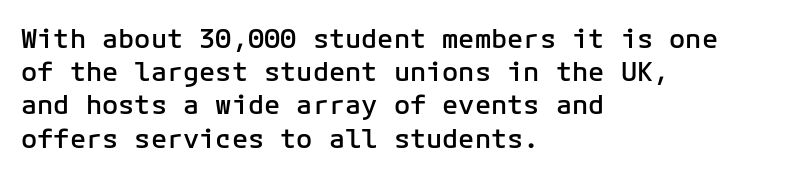
The image shows 27 px text type, upright; set left-aligned, line spacing 1.23x, normal letter spacing, not underlined.
